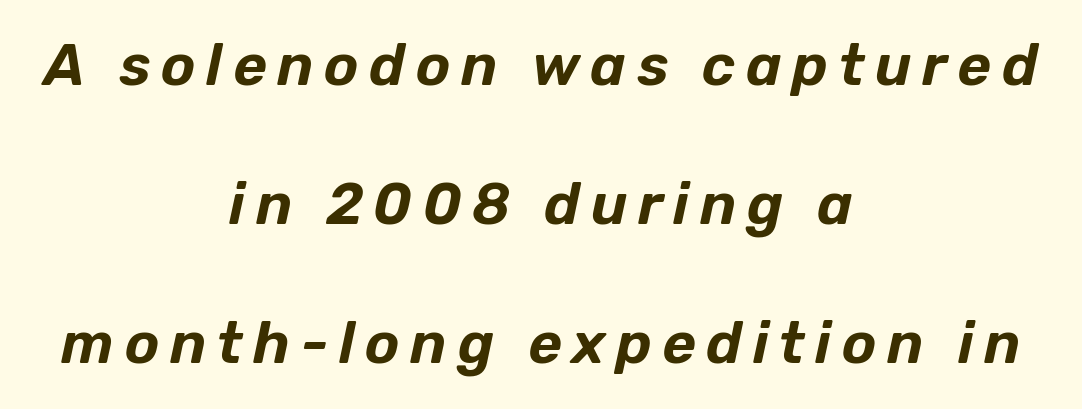
The image shows 58 px text type, italic (leaning right); set centered, loose line spacing (2.4x), not underlined; low stroke contrast and a medium x-height.
